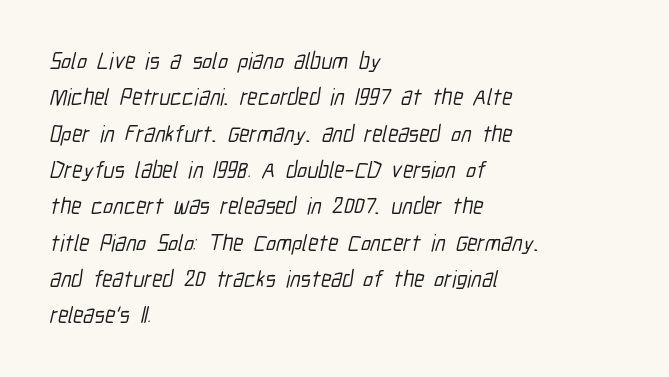
The image shows 23 px text type; set left-aligned, normal line spacing (1.58x), normal letter spacing, not underlined.
